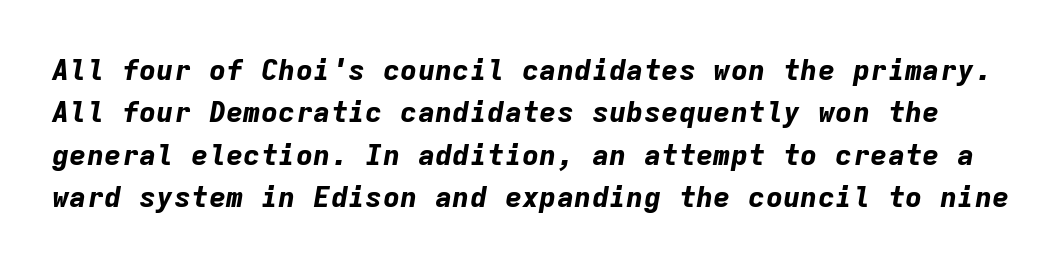
{"italic": "yes", "lean": "right", "slant_degrees": 9, "bold": "yes", "weight": "bold", "width": "normal", "stroke_contrast": "low", "x_height": "medium", "monospaced": "yes", "underline": "no", "line_spacing": "normal", "line_spacing_ratio": 1.46, "letter_spacing": "normal", "letter_spacing_em": 0.0, "glyph_px": 29}
